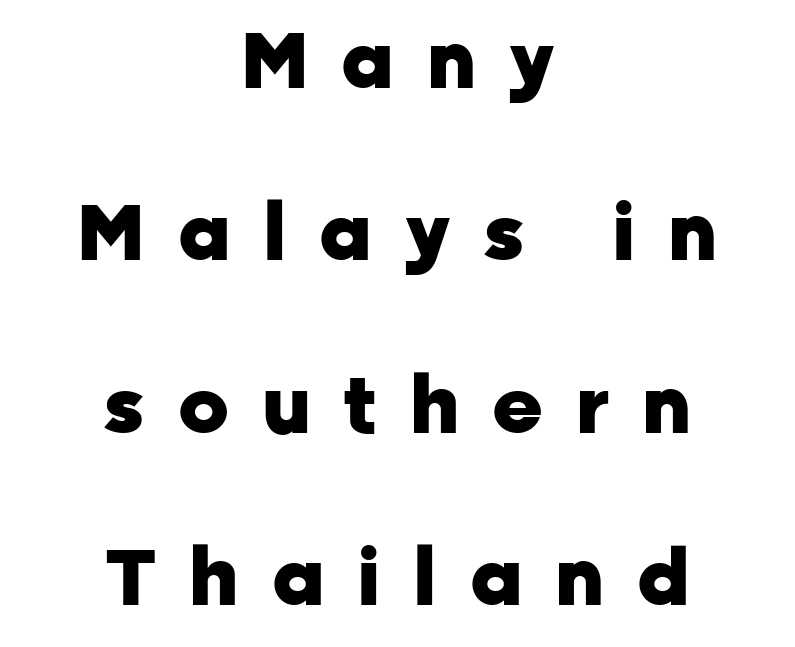
The setting favours the middle, as headings and verse often do. These lines are rendered in a variable-pitch font. These lines are composed in type without serifs. The specimen reads as upright at a glance.
